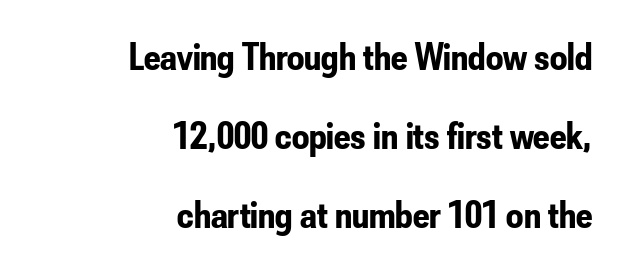
{"serif": "no", "italic": "no", "bold": "yes", "weight": "bold", "width": "condensed", "stroke_contrast": "low", "x_height": "small", "monospaced": "no", "underline": "no", "align": "right", "line_spacing": "loose", "line_spacing_ratio": 2.08, "letter_spacing": "normal", "letter_spacing_em": 0.0, "glyph_px": 38}
